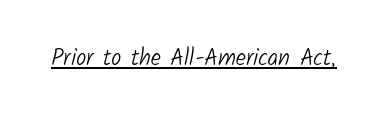
Q: Is the text bold? A: No.
Q: Is the text underlined? A: Yes.
Q: Is the spacing between letters normal or unusually wide? A: Normal.
